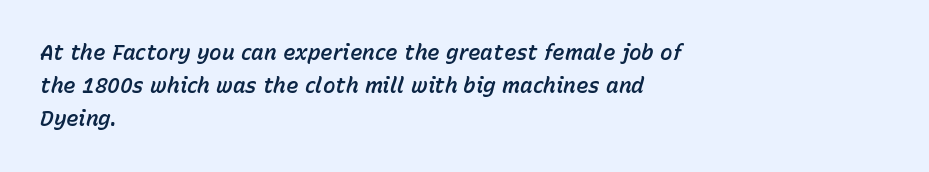
Q: Is the text italic (slanted)? A: Yes, it leans right by about 15 degrees.
Q: Is the text underlined? A: No.
Q: How is the paragraph aligned? A: Left-aligned.
Q: Is the spacing between letters normal or unusually wide? A: Normal.
Q: Is the spacing between lines tight, normal or loose? A: Normal.
